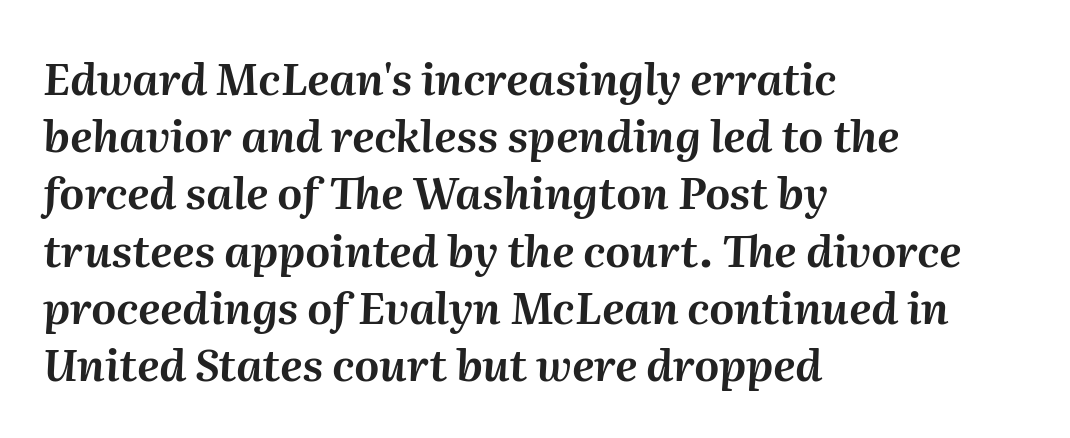
The image shows 44 px text type, italic (leaning right); set left-aligned, normal line spacing (1.3x), normal letter spacing, not underlined; medium stroke contrast and a medium x-height.
